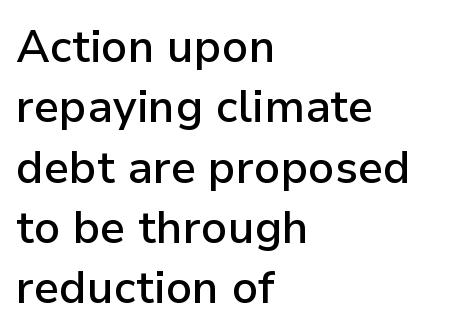
Students, this is semibold: more ink than regular, less than bold. Here the designer chose a conventional face with non-uniform glyph widths. What stands out about the letter spacing? Nothing — it is the standard amount. A typesetter would mark this as roman, not italic. The passage is arranged the way most books set body copy — flush left. What's the leading like? Ordinary, nothing unusual.
